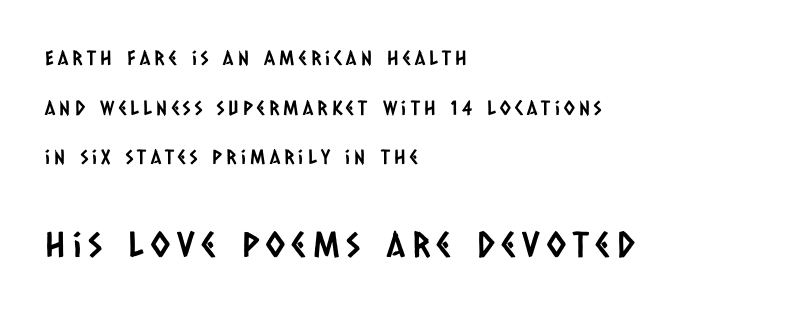
Q: Is the typeface a serif or a sans-serif typeface? A: Sans-serif.
Q: Is the text underlined? A: No.
Q: How is the paragraph aligned? A: Left-aligned.
Q: Is the spacing between letters normal or unusually wide? A: Unusually wide.
Q: Is the spacing between lines tight, normal or loose? A: Loose.
Q: Which block of text is set in a larger size, the first (top) or the second (bottom)? A: The second (bottom) one.
Q: Width (condensed, normal, or wide)? A: Condensed.
Q: Stroke contrast? A: Low.
Q: x-height? A: Large.
Q: Monospaced? A: No.
